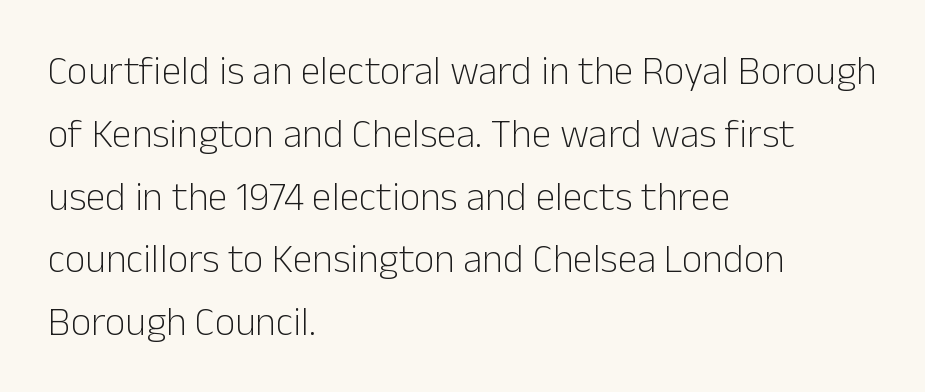
The image shows 40 px light sans-serif type, upright; set left-aligned, normal line spacing (1.57x), normal letter spacing, not underlined; low stroke contrast and a medium x-height.
